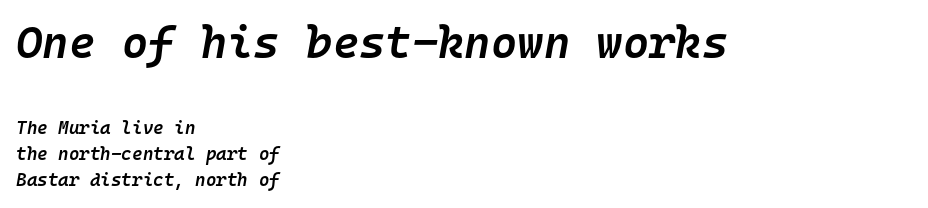
Q: Is the text bold? A: Semi-bold.
Q: Is the text italic (slanted)? A: Yes, it leans right by about 10 degrees.
Q: Is the text underlined? A: No.
Q: How is the paragraph aligned? A: Left-aligned.
Q: Is the spacing between letters normal or unusually wide? A: Normal.
Q: Is the spacing between lines tight, normal or loose? A: Normal.
Q: Which block of text is set in a larger size, the first (top) or the second (bottom)? A: The first (top) one.
Q: Width (condensed, normal, or wide)? A: Normal.
Q: Stroke contrast? A: Low.
Q: x-height? A: Medium.
Q: Monospaced? A: Yes.
